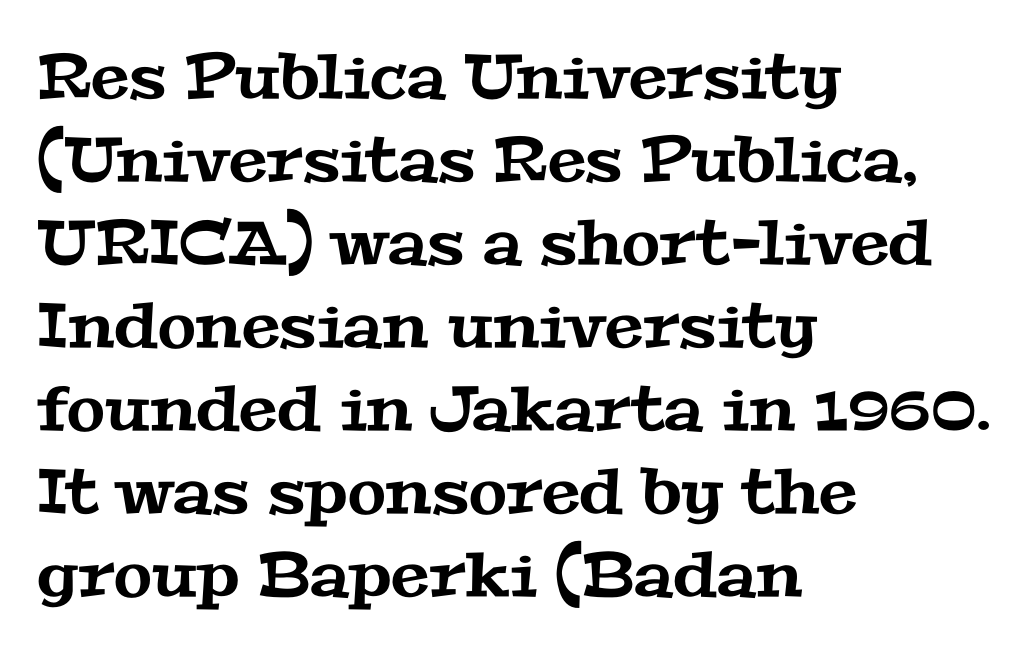
Q: Is the typeface a serif or a sans-serif typeface? A: Serif.
Q: Is the text underlined? A: No.
Q: How is the paragraph aligned? A: Left-aligned.
Q: Is the spacing between letters normal or unusually wide? A: Normal.
Q: Is the spacing between lines tight, normal or loose? A: Normal.
Q: Width (condensed, normal, or wide)? A: Wide.
Q: Stroke contrast? A: Medium.
Q: x-height? A: Medium.
Q: Monospaced? A: No.
